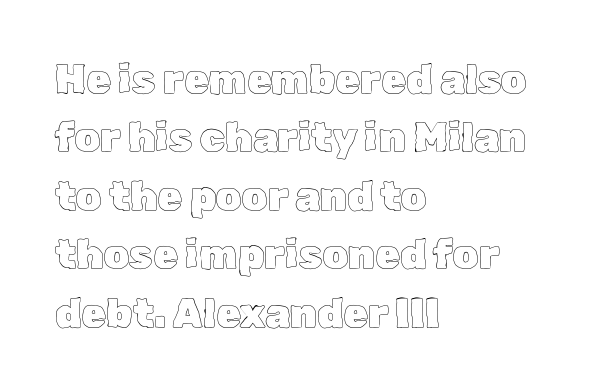
{"italic": "no", "width": "normal", "x_height": "medium", "monospaced": "no", "underline": "no", "align": "left", "line_spacing": "normal", "line_spacing_ratio": 1.46, "letter_spacing": "normal", "letter_spacing_em": 0.0, "glyph_px": 40}
